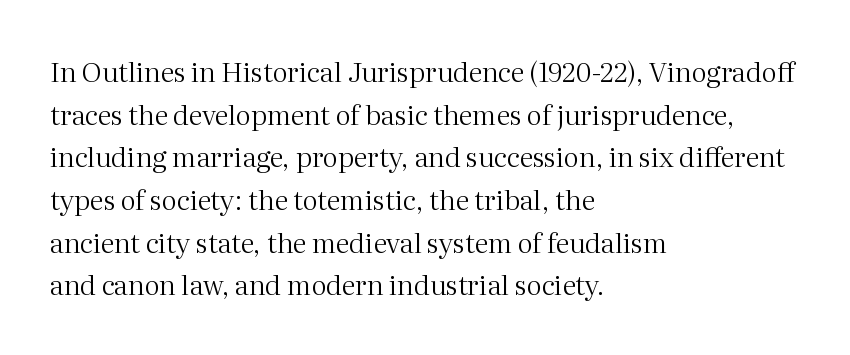
The ragged edge is on the right, which tells us the setting is flush left. Vertical strokes here are truly vertical. Heaviness? Minimal to ordinary, like unemphasized prose. Lines of text with bare space underneath.
